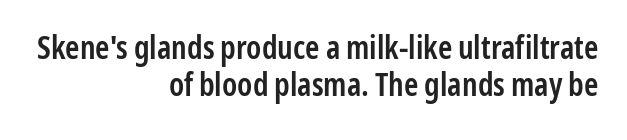
{"serif": "no", "italic": "no", "bold": "semi", "weight": "semibold", "width": "condensed", "stroke_contrast": "low", "x_height": "medium", "monospaced": "no", "underline": "no", "align": "right", "line_spacing_ratio": 1.16, "letter_spacing": "normal", "letter_spacing_em": 0.0, "glyph_px": 32}
